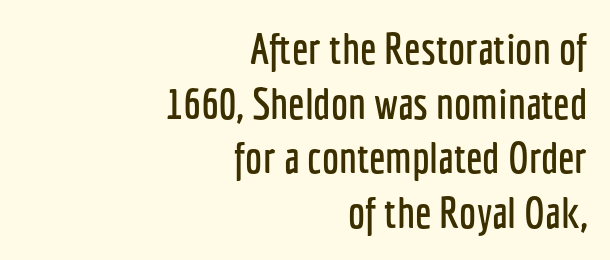
{"serif": "no", "italic": "no", "width": "condensed", "stroke_contrast": "low", "x_height": "medium", "monospaced": "no", "underline": "no", "align": "right", "line_spacing": "normal", "line_spacing_ratio": 1.27, "letter_spacing": "normal", "letter_spacing_em": 0.0, "glyph_px": 43}
